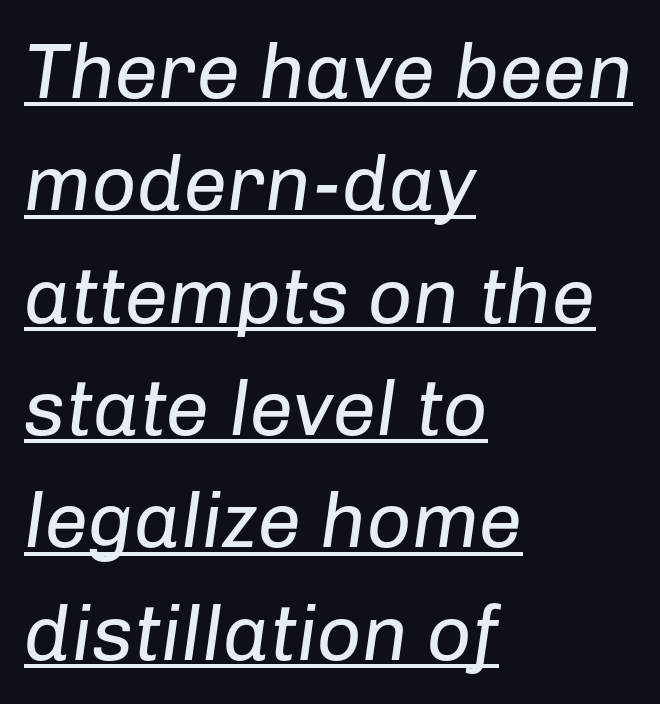
Leading: standard. These lines stack with their left ends in a neat column. A light-to-regular cut is what we see here. Underlined type. The letters advance in unequal steps, a hallmark of proportional type. Does the lettering tilt? It does — this is italic.
